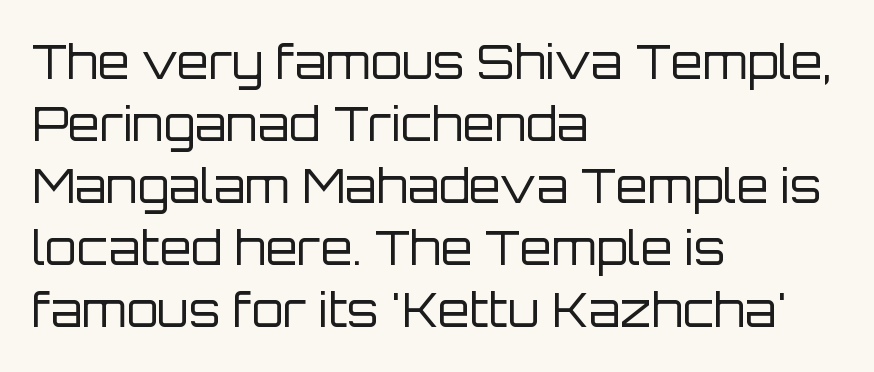
{"serif": "no", "italic": "no", "bold": "no", "weight": "regular", "width": "normal", "stroke_contrast": "low", "x_height": "large", "monospaced": "no", "underline": "no", "align": "left", "line_spacing": "normal", "line_spacing_ratio": 1.35, "letter_spacing": "normal", "letter_spacing_em": 0.0, "glyph_px": 46}
